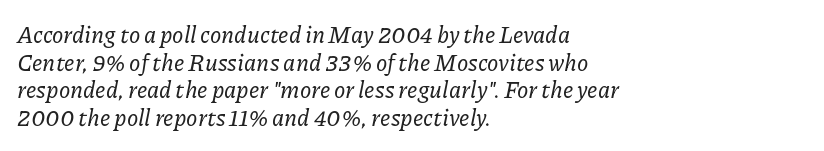
Underline: absent. The paragraph shown leans on its left margin. What stands out about the letter spacing? Nothing — it is the standard amount. The letters are slanted; this is an italic face.
